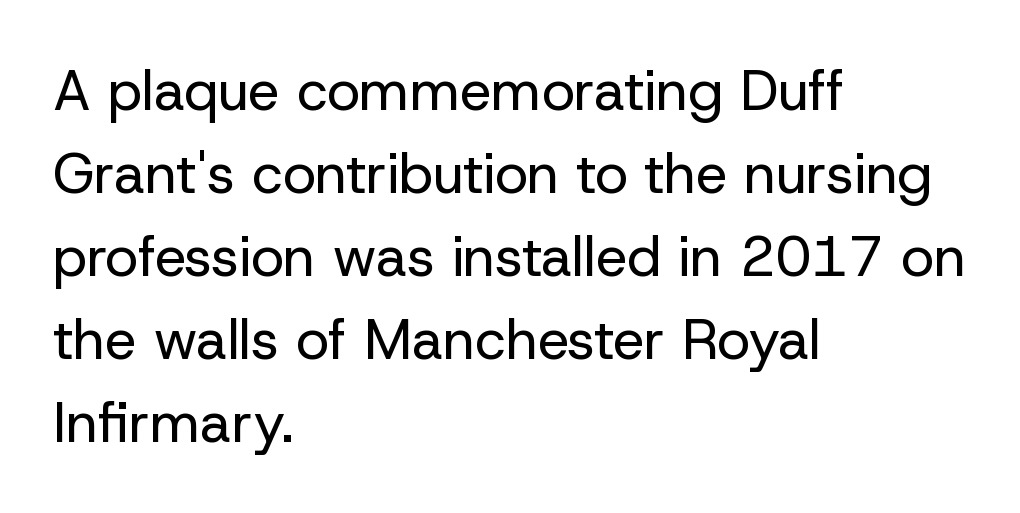
{"serif": "no", "italic": "no", "bold": "no", "weight": "regular", "width": "normal", "stroke_contrast": "low", "x_height": "medium", "monospaced": "no", "underline": "no", "align": "left", "line_spacing": "normal", "line_spacing_ratio": 1.48, "letter_spacing": "normal", "letter_spacing_em": 0.0, "glyph_px": 56}
